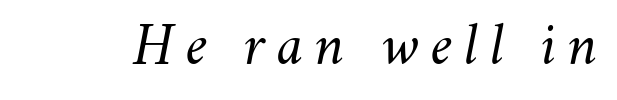
The image shows 61 px light type, italic (leaning right); set not underlined; medium stroke contrast and a small x-height.
